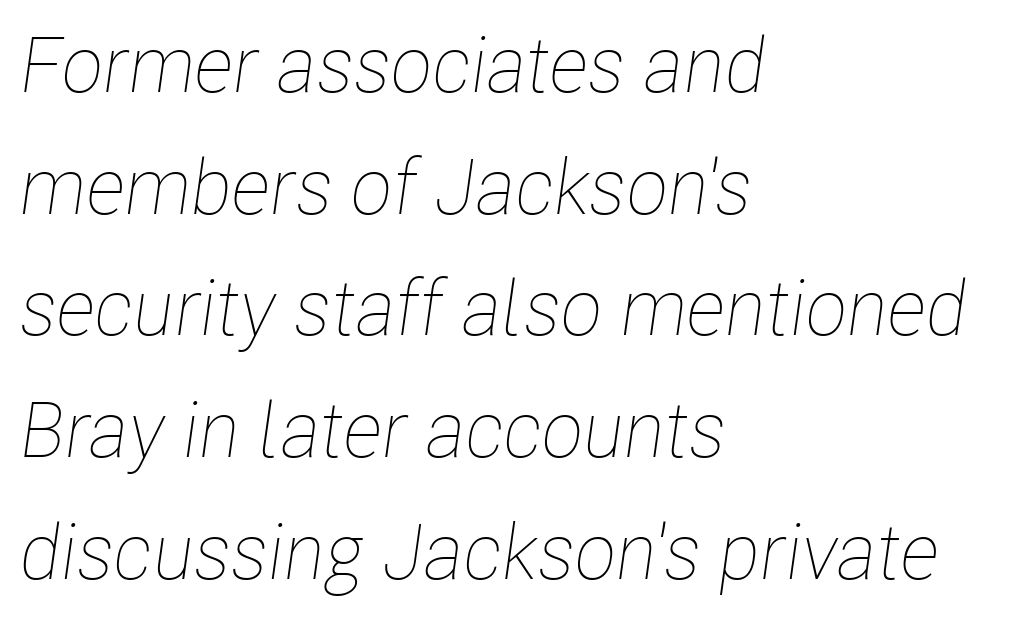
Q: Is the text bold? A: No.
Q: Is the text italic (slanted)? A: Yes, it leans right by about 8 degrees.
Q: Is the text underlined? A: No.
Q: How is the paragraph aligned? A: Left-aligned.
Q: Is the spacing between letters normal or unusually wide? A: Normal.
Q: Is the spacing between lines tight, normal or loose? A: Normal.
Q: Width (condensed, normal, or wide)? A: Condensed.
Q: Stroke contrast? A: Low.
Q: x-height? A: Medium.
Q: Monospaced? A: No.
